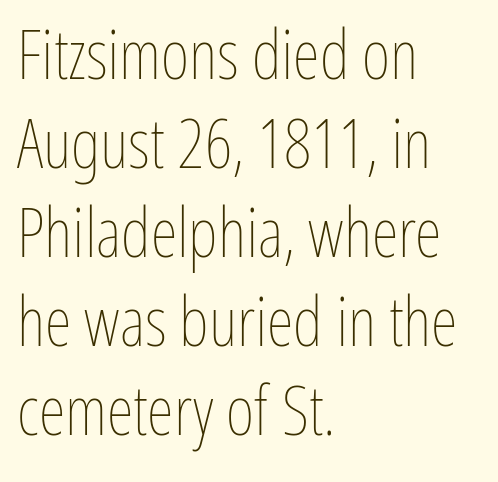
The image shows 69 px thin, condensed type, upright; set left-aligned, normal line spacing (1.29x), normal letter spacing, not underlined; low stroke contrast and a medium x-height.
